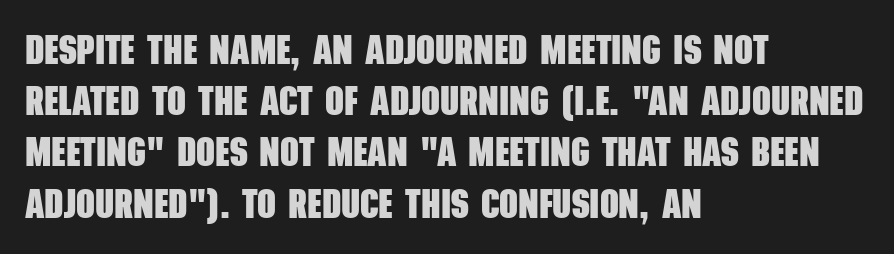
{"serif": "no", "bold": "yes", "weight": "heavy", "width": "condensed", "stroke_contrast": "low", "x_height": "large", "monospaced": "no", "underline": "no", "align": "left", "line_spacing": "normal", "line_spacing_ratio": 1.25, "letter_spacing": "normal", "letter_spacing_em": 0.0, "glyph_px": 41}
